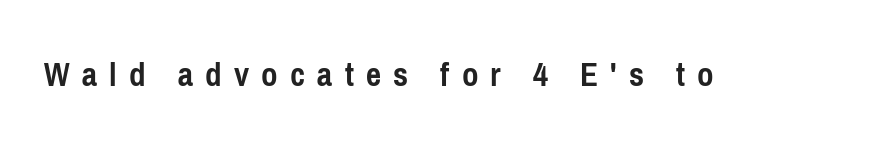
The area under the type is left untouched. To sum up the face: it is a sans, with no serifs. Look at the tracking — it's clearly loosened, letters drifting apart. The passage shown is emphatically bold.
